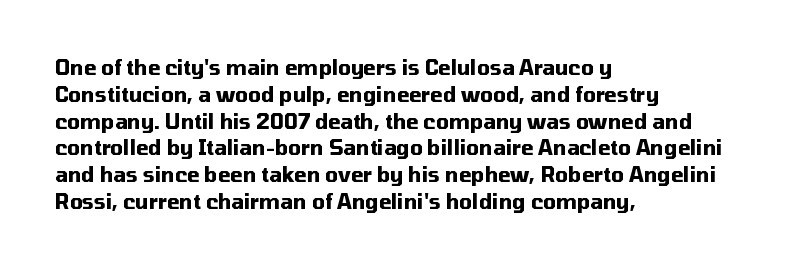
It's the straight-up-and-down kind of type. The letters sit at their default tracking, neither squeezed nor spread. Line starts are locked; line ends wander. This is heavy type, rendered in bold. Baseline-to-baseline distance is the conventional proportion of letter height.
